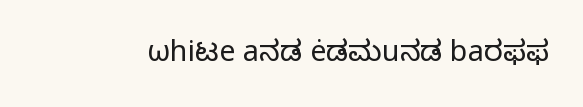
Does the lettering tilt? It doesn't — this is upright. Here the designer chose a conventional face with non-uniform glyph widths. Unmarked baselines from the first word to the last. Look at the tracking — it's just the regular setting, nothing added.
